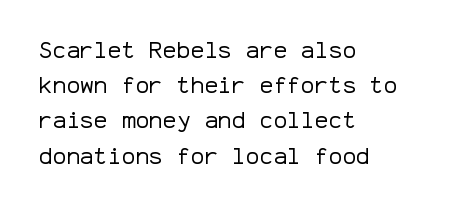
Q: Is the text bold? A: No.
Q: Is the text italic (slanted)? A: No, it is upright.
Q: Is the text underlined? A: No.
Q: How is the paragraph aligned? A: Left-aligned.
Q: Is the spacing between letters normal or unusually wide? A: Normal.
Q: Is the spacing between lines tight, normal or loose? A: Normal.
